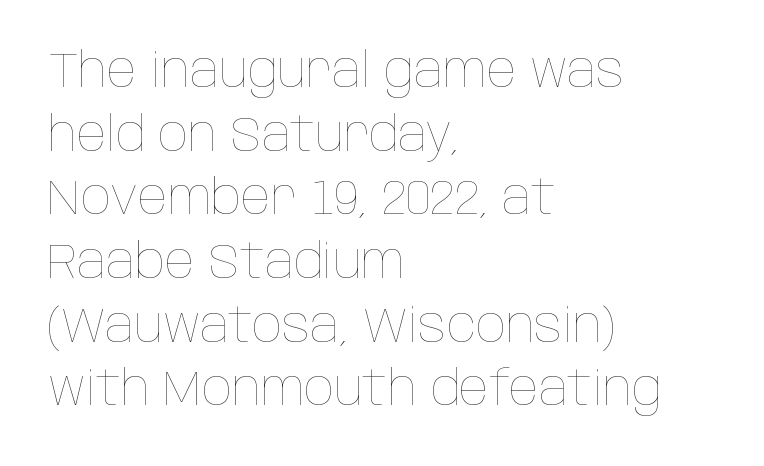
You could not count columns in this text — the font is proportionally spaced. Lines of text with bare space underneath. Each new line begins a customary step beneath the previous one. Short and long lines alike share a common starting point at left. Unlike italic type, these characters show no tilt at all.
